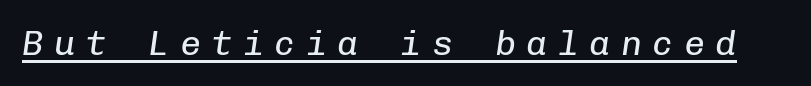
The image shows 35 px regular-weight type, italic (leaning right), monospaced; set unusually wide letter spacing (+0.3 em), underlined; low stroke contrast and a medium x-height.
